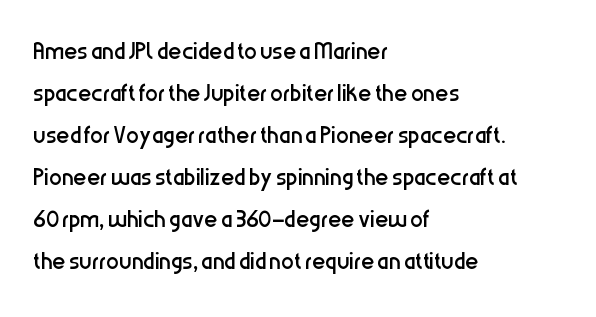
The image shows 32 px regular-weight, condensed sans-serif type, upright; set left-aligned, normal line spacing (1.31x), normal letter spacing, not underlined; low stroke contrast and a medium x-height.
